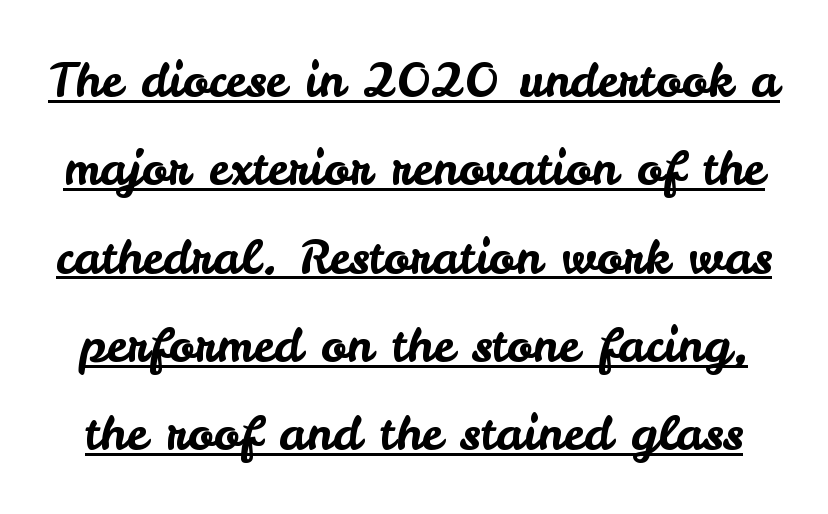
{"serif": "no", "width": "normal", "stroke_contrast": "low", "x_height": "small", "monospaced": "no", "underline": "yes", "line_spacing_ratio": 1.84, "letter_spacing": "normal", "letter_spacing_em": 0.0, "glyph_px": 48}
